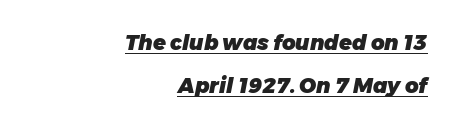
{"italic": "yes", "lean": "right", "slant_degrees": 11, "bold": "yes", "underline": "yes", "align": "right", "line_spacing": "loose", "line_spacing_ratio": 2.06, "letter_spacing": "normal", "letter_spacing_em": 0.0, "glyph_px": 21}
